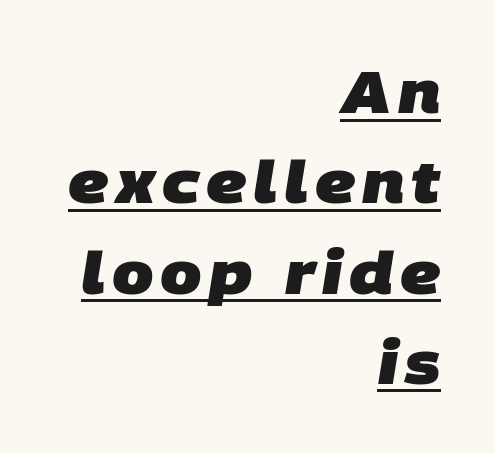
The image shows 59 px heavy sans-serif type; set right-aligned, normal line spacing (1.53x), underlined; low stroke contrast and a large x-height.
